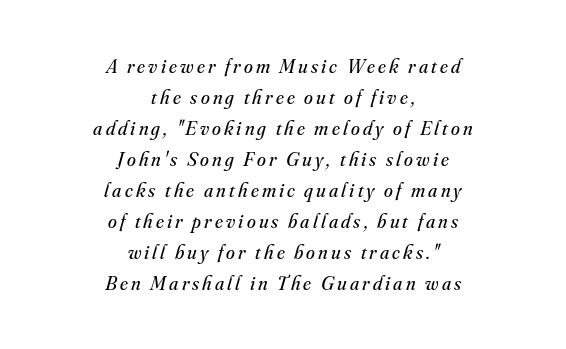
This sample is center-justified, so both line endings float freely. Rendered with sloped, italic letterforms. The rendering uses a moderate line-height, typical for paragraphs. The font is comparable to plain body text, perhaps lighter. Underline: absent.
